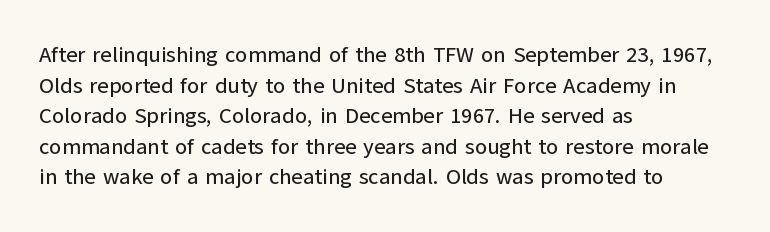
{"italic": "no", "underline": "no", "align": "left", "line_spacing": "normal", "line_spacing_ratio": 1.39, "letter_spacing": "normal", "letter_spacing_em": 0.0, "glyph_px": 22}
